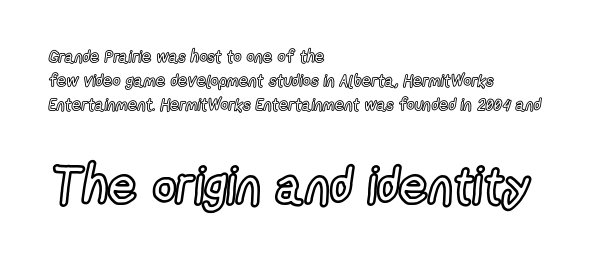
The paragraph shown leans on its left margin. Here the designer chose a conventional face with non-uniform glyph widths. Compare the two chunks: the lower has the greater cap height. Is the letter spacing exaggerated? No — it looks like the ordinary default. Nobody drew a line under any word here.
